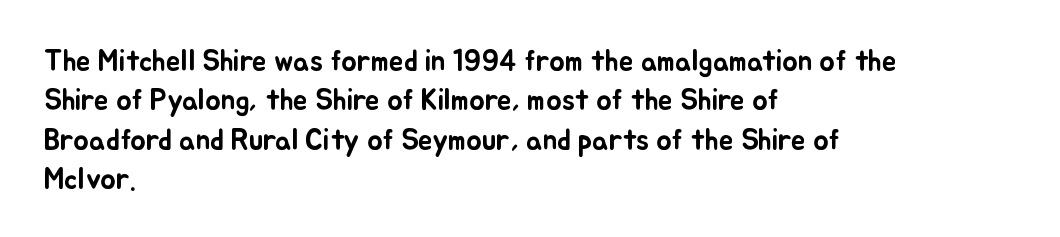
Tall strokes in this sample are plumb rather than angled. Do the characters align in a grid? No, the font is proportional. Check under the words: just untouched page. Where is the straight margin? On the left. Nobody touched the tracking dial on this one. One glance says typical: line gaps are just what's usual.
